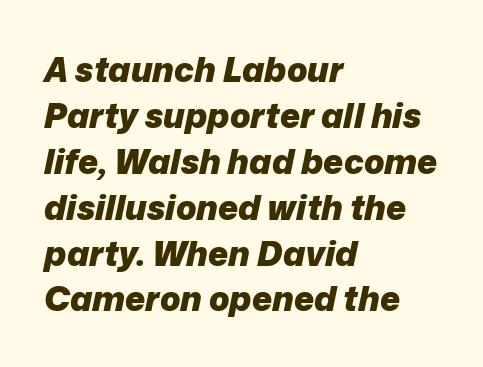
{"italic": "yes", "lean": "right", "slant_degrees": 12, "bold": "yes", "weight": "heavy", "width": "normal", "stroke_contrast": "low", "x_height": "medium", "monospaced": "no", "underline": "no", "align": "left", "line_spacing": "normal", "line_spacing_ratio": 1.35, "letter_spacing": "normal", "letter_spacing_em": 0.0, "glyph_px": 34}
